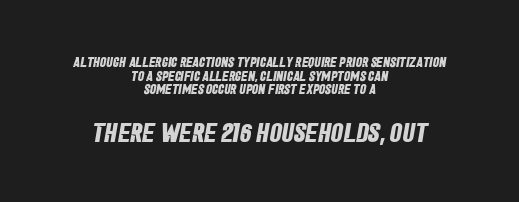
The image shows 27 px bold type; set centered, tight line spacing (0.97x), normal letter spacing, not underlined; the second (bottom) block is 1.93x larger.
